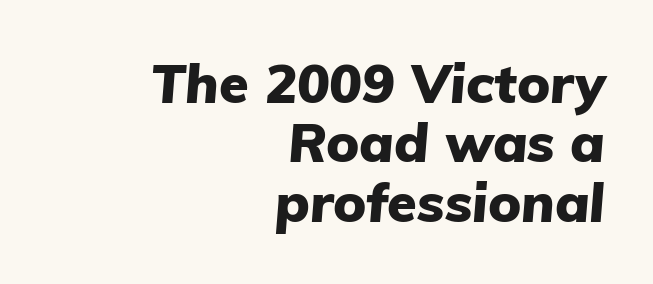
{"italic": "yes", "lean": "right", "slant_degrees": 5, "bold": "yes", "weight": "heavy", "width": "normal", "stroke_contrast": "low", "x_height": "medium", "monospaced": "no", "underline": "no", "align": "right", "line_spacing": "tight", "line_spacing_ratio": 1.1, "letter_spacing": "normal", "letter_spacing_em": 0.0, "glyph_px": 54}
